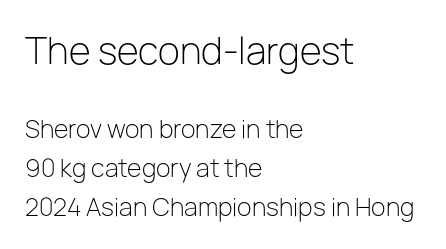
Q: Is the text bold? A: No.
Q: Is the text italic (slanted)? A: No, it is upright.
Q: Is the typeface a serif or a sans-serif typeface? A: Sans-serif.
Q: Is the text underlined? A: No.
Q: How is the paragraph aligned? A: Left-aligned.
Q: Is the spacing between letters normal or unusually wide? A: Normal.
Q: Is the spacing between lines tight, normal or loose? A: Normal.
Q: Which block of text is set in a larger size, the first (top) or the second (bottom)? A: The first (top) one.
Q: Width (condensed, normal, or wide)? A: Normal.
Q: Stroke contrast? A: Low.
Q: x-height? A: Medium.
Q: Monospaced? A: No.
